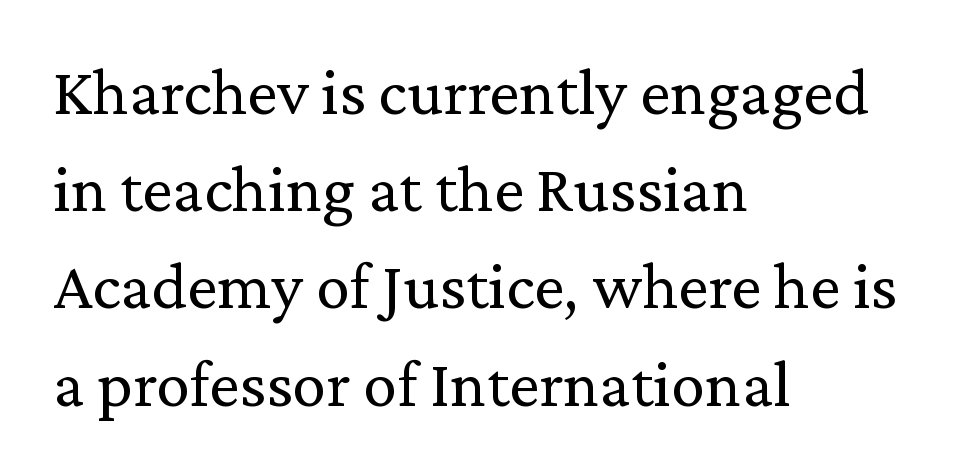
Q: Is the text bold? A: No.
Q: Is the text italic (slanted)? A: No, it is upright.
Q: Is the typeface a serif or a sans-serif typeface? A: Serif.
Q: Is the text underlined? A: No.
Q: How is the paragraph aligned? A: Left-aligned.
Q: Is the spacing between letters normal or unusually wide? A: Normal.
Q: Is the spacing between lines tight, normal or loose? A: Normal.
Q: Width (condensed, normal, or wide)? A: Normal.
Q: Stroke contrast? A: Medium.
Q: x-height? A: Medium.
Q: Monospaced? A: No.
